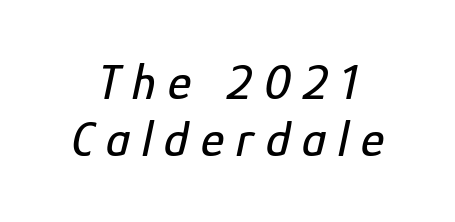
{"italic": "yes", "lean": "right", "slant_degrees": 12, "width": "condensed", "stroke_contrast": "low", "x_height": "medium", "monospaced": "no", "underline": "no", "line_spacing": "tight", "line_spacing_ratio": 1.15, "letter_spacing": "wide", "letter_spacing_em": 0.24, "glyph_px": 50}
